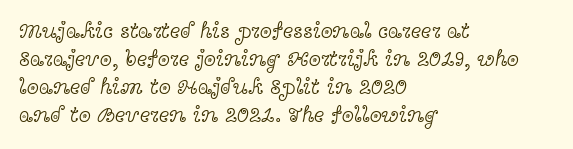
No extra ink here — the face is not bold. Students, observe: this is what conventionally led text looks like. Visually the block forms a straight wall on the left and a jagged coastline on the right. Clear beneath every line of the passage.
